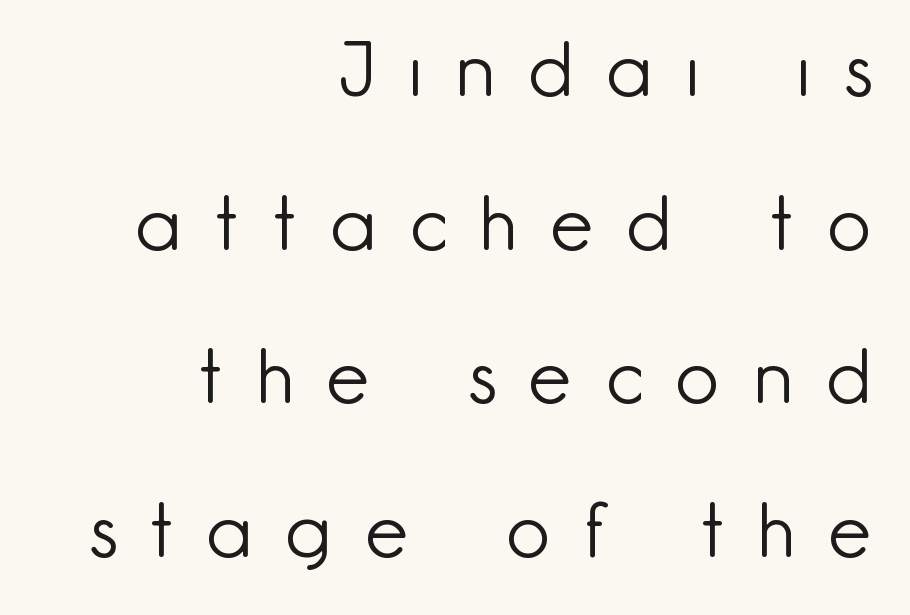
Q: Is the text bold? A: No.
Q: Is the text italic (slanted)? A: No, it is upright.
Q: Is the typeface a serif or a sans-serif typeface? A: Sans-serif.
Q: Is the text underlined? A: No.
Q: How is the paragraph aligned? A: Right-aligned.
Q: Is the spacing between letters normal or unusually wide? A: Unusually wide.
Q: Is the spacing between lines tight, normal or loose? A: Loose.
Q: Width (condensed, normal, or wide)? A: Normal.
Q: Stroke contrast? A: Low.
Q: x-height? A: Small.
Q: Monospaced? A: No.
